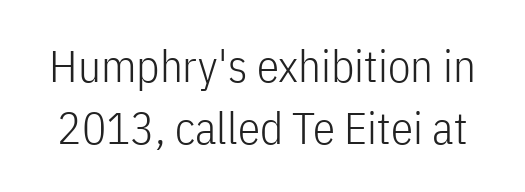
{"serif": "no", "italic": "no", "bold": "no", "weight": "light", "width": "condensed", "stroke_contrast": "low", "x_height": "medium", "monospaced": "no", "underline": "no", "line_spacing": "normal", "line_spacing_ratio": 1.37, "letter_spacing": "normal", "letter_spacing_em": 0.0, "glyph_px": 45}
